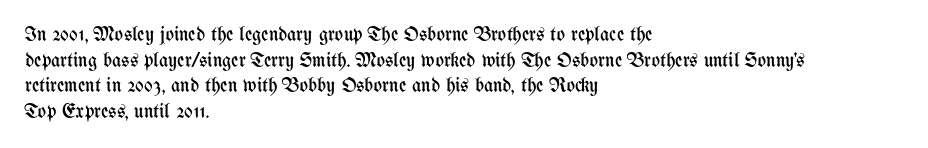
Q: Is the text bold? A: No.
Q: Is the text italic (slanted)? A: No, it is upright.
Q: Is the text underlined? A: No.
Q: How is the paragraph aligned? A: Left-aligned.
Q: Is the spacing between letters normal or unusually wide? A: Normal.
Q: Is the spacing between lines tight, normal or loose? A: Normal.
